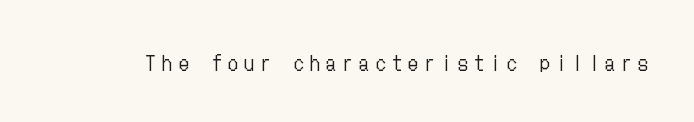
Q: Is the text bold? A: No.
Q: Is the text italic (slanted)? A: No, it is upright.
Q: Is the text underlined? A: No.
Q: Is the spacing between letters normal or unusually wide? A: Unusually wide.
